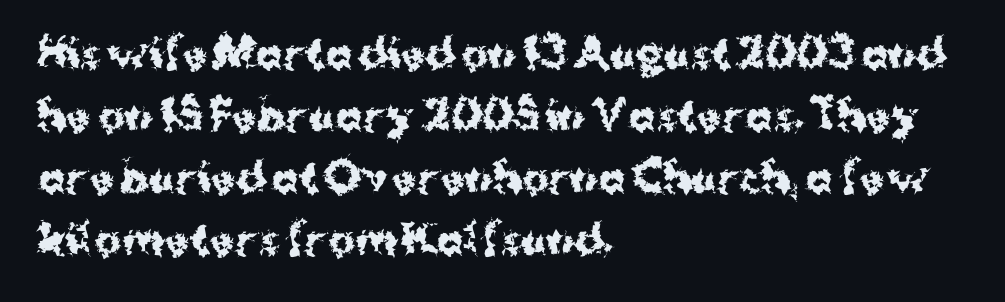
The image shows 40 px bold sans-serif type, upright; set left-aligned, normal line spacing (1.55x), normal letter spacing, not underlined; medium stroke contrast and a medium x-height.
